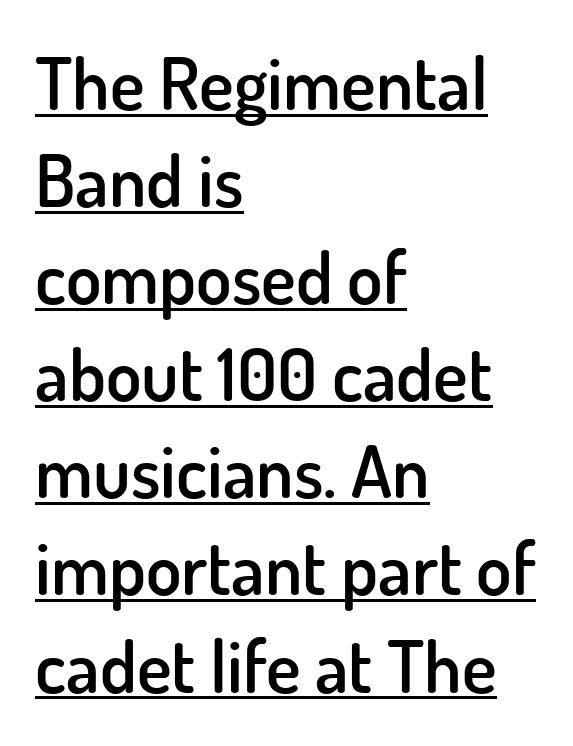
{"serif": "no", "italic": "no", "bold": "semi", "weight": "semibold", "width": "normal", "stroke_contrast": "low", "x_height": "small", "monospaced": "no", "underline": "yes", "align": "left", "line_spacing": "normal", "line_spacing_ratio": 1.33, "letter_spacing": "normal", "letter_spacing_em": 0.0, "glyph_px": 73}
